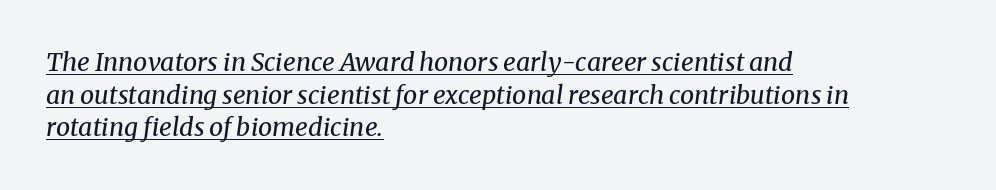
Q: Is the text bold? A: No.
Q: Is the text italic (slanted)? A: Yes, it leans right by about 8 degrees.
Q: Is the text underlined? A: Yes.
Q: How is the paragraph aligned? A: Left-aligned.
Q: Is the spacing between letters normal or unusually wide? A: Normal.
Q: Is the spacing between lines tight, normal or loose? A: Normal.
